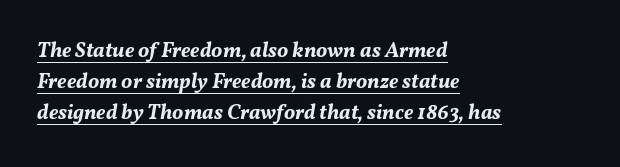
The specimen reads as italic at a glance. In terms of leading, this rendering sits right in the middle. In terms of letterspacing, this is plain default setting. Quick note: underline on. What weight is shown? A full bold with thick strokes.
